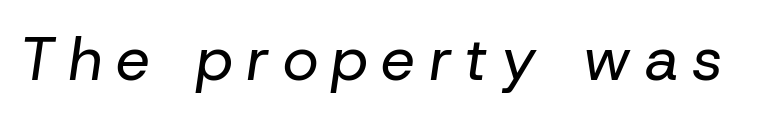
The image shows 61 px regular-weight type, italic (leaning right); set unusually wide letter spacing (+0.22 em), not underlined; low stroke contrast and a medium x-height.
